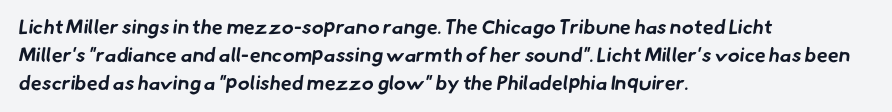
Does the copy run flush right? No — it runs flush left. Descenders hang freely into open space. The passage shown is emphatically bold. Whoever set this chose a conventional vertical rhythm.
